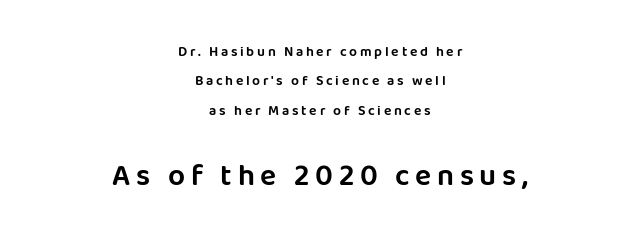
Note the varied advance widths — an 'i' is clearly narrower than an 'm'. Italic: no, the glyphs are upright roman. Look at the glyph heights: the lower group is clearly the bigger setting. Casual observation: everything's sitting right in the middle.
